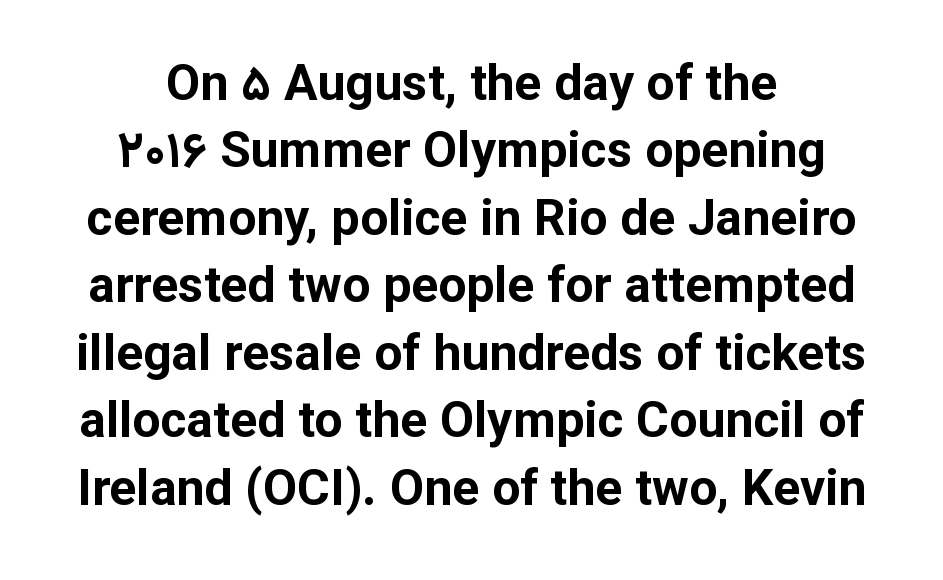
Q: Is the text bold? A: Yes.
Q: Is the text italic (slanted)? A: No, it is upright.
Q: Is the typeface a serif or a sans-serif typeface? A: Sans-serif.
Q: Is the text underlined? A: No.
Q: How is the paragraph aligned? A: Centered.
Q: Is the spacing between letters normal or unusually wide? A: Normal.
Q: Is the spacing between lines tight, normal or loose? A: Normal.
Q: Width (condensed, normal, or wide)? A: Normal.
Q: Stroke contrast? A: Low.
Q: x-height? A: Medium.
Q: Monospaced? A: No.
